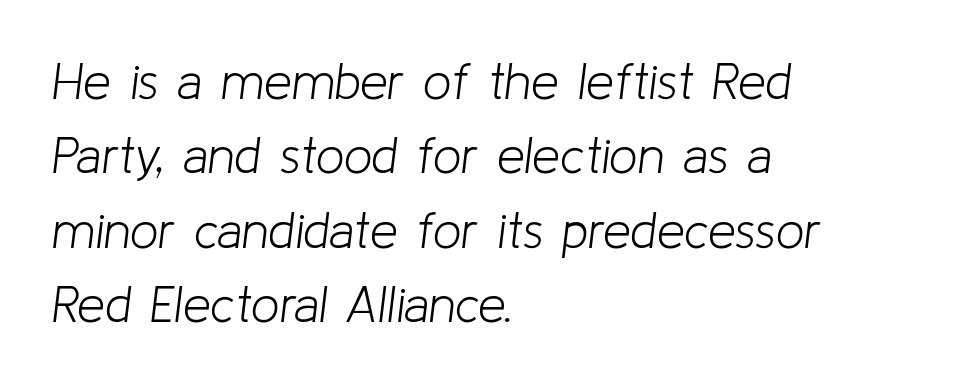
No extra ink here — the face is not bold. Has an underline been added? It has not. The face used here is rendered with its standard letterfit. The block of text has a typical density, with ordinary space between rows. Reading down the block, your eye returns to a fixed left position each line. The passage shown is typed in a proportional face where columns would drift.
